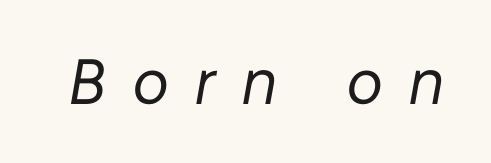
The string is rendered with underlining switched off. The font's italic variant was chosen for this text. Letter spacing: wide. Character widths vary here, with narrow letters taking less room than wide ones.
